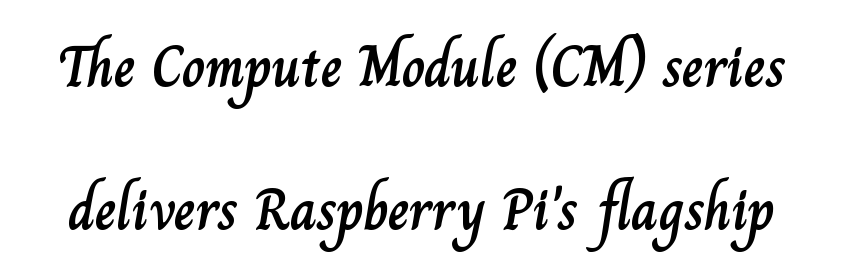
The image shows 58 px text type; set loose line spacing (2.46x), normal letter spacing, not underlined; low stroke contrast and a small x-height.
